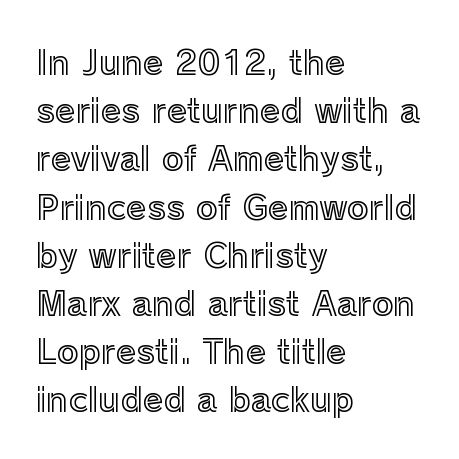
{"italic": "no", "width": "normal", "x_height": "medium", "monospaced": "no", "underline": "no", "align": "left", "line_spacing": "normal", "line_spacing_ratio": 1.46, "letter_spacing": "normal", "letter_spacing_em": 0.0, "glyph_px": 33}
